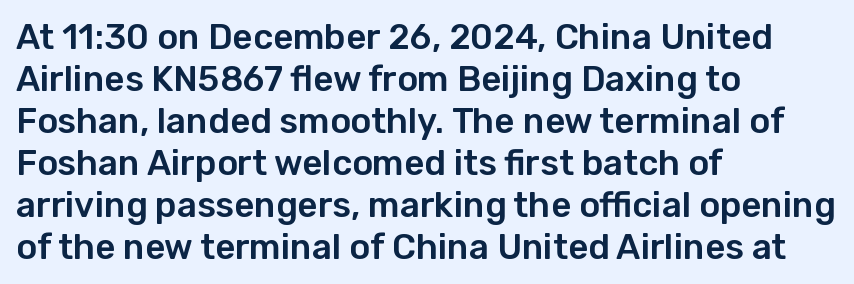
{"serif": "no", "italic": "no", "width": "normal", "stroke_contrast": "low", "x_height": "medium", "monospaced": "no", "underline": "no", "align": "left", "line_spacing_ratio": 1.2, "letter_spacing": "normal", "letter_spacing_em": 0.0, "glyph_px": 35}
